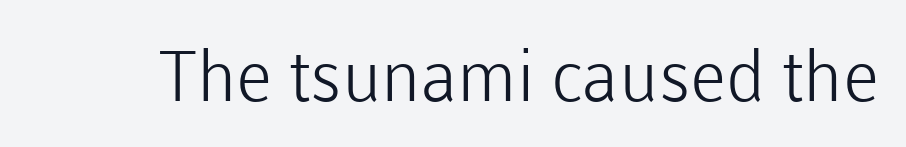
Tracking value appears to be zero — textbook default spacing. In terms of posture, this sample is upright. You can tell from the bare stems that sans-serif type was used. The space beneath each line is pristine and unruled.
